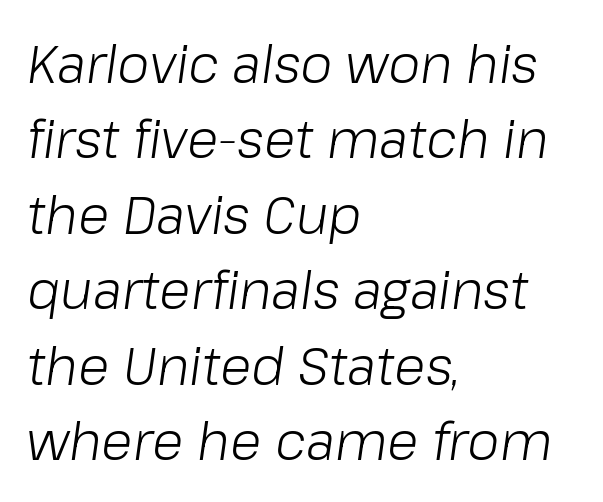
{"italic": "yes", "lean": "right", "slant_degrees": 8, "bold": "no", "weight": "light", "width": "normal", "stroke_contrast": "low", "x_height": "medium", "monospaced": "no", "underline": "no", "align": "left", "line_spacing": "normal", "line_spacing_ratio": 1.45, "letter_spacing": "normal", "letter_spacing_em": 0.0, "glyph_px": 52}
